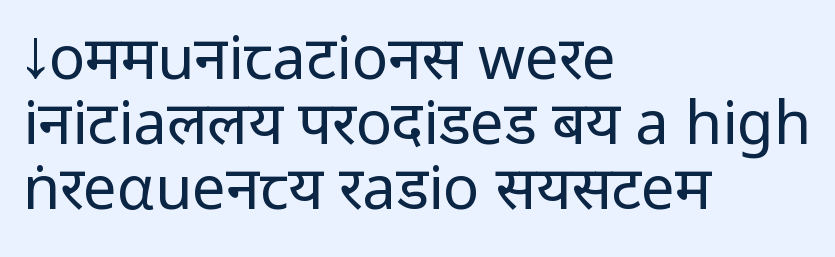
The baseline area is clear. Weight: regular or lighter. These lines are rendered in a variable-pitch font. Rendered with straight, roman letterforms.
